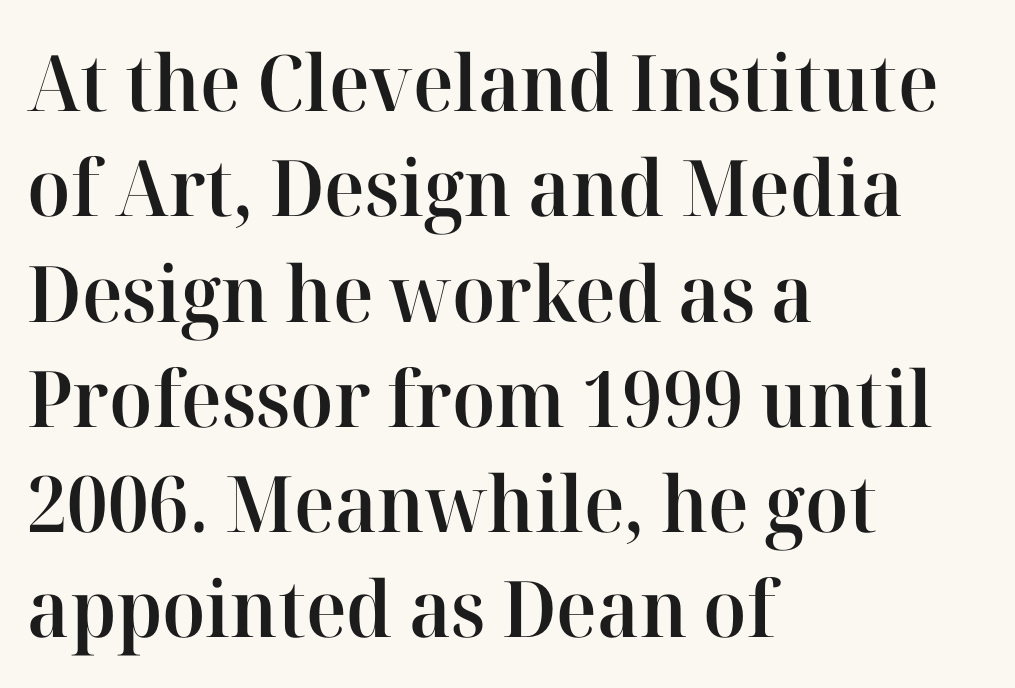
Underlining? Definitely not there. Leading: standard. Look at the tracking — it's just the regular setting, nothing added. Letterform terminals end in serifs throughout the passage. The setting favours the left margin, as ordinary paragraphs usually do.
